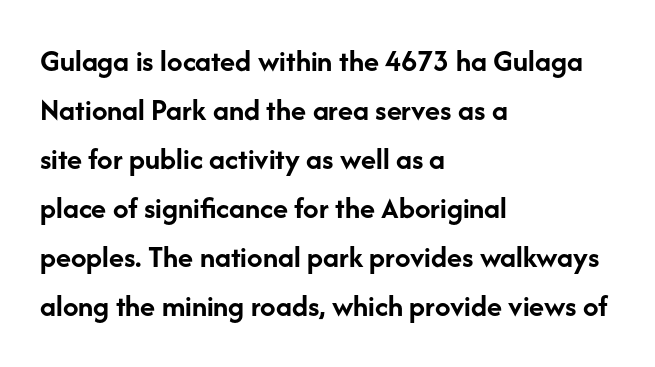
The image shows 31 px semibold sans-serif type, upright; set left-aligned, normal line spacing (1.58x), normal letter spacing, not underlined; low stroke contrast and a medium x-height.
